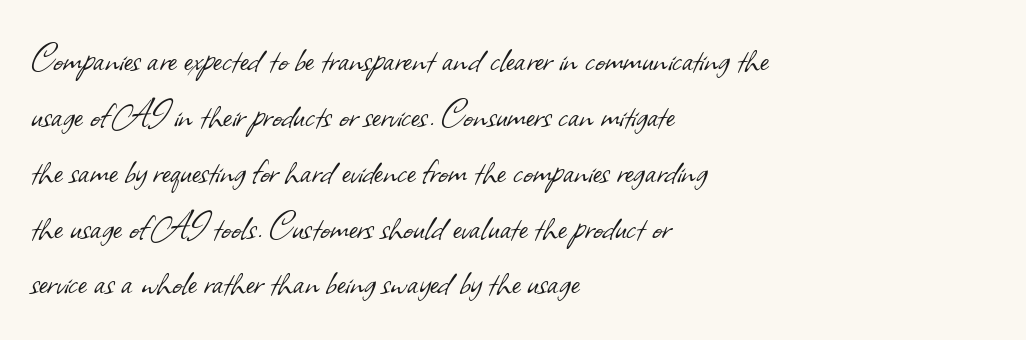
The image shows 42 px light sans-serif type; set left-aligned, normal line spacing (1.33x), normal letter spacing, not underlined; low stroke contrast and a small x-height.
